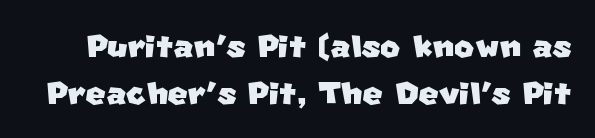
The image shows 43 px sans-serif type; set tight line spacing (1.1x), normal letter spacing, not underlined; low stroke contrast and a large x-height.
